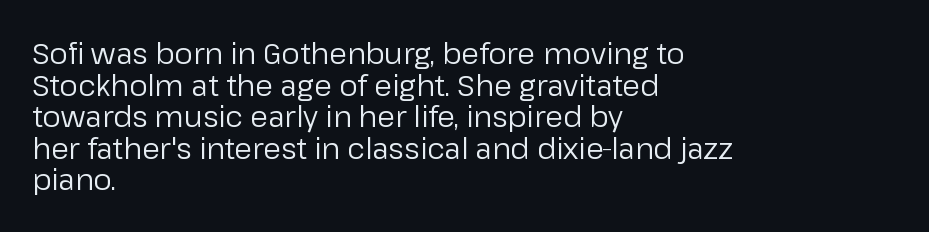
{"serif": "no", "italic": "no", "bold": "no", "weight": "regular", "width": "normal", "stroke_contrast": "low", "x_height": "medium", "monospaced": "no", "underline": "no", "align": "left", "line_spacing": "tight", "line_spacing_ratio": 1.09, "letter_spacing": "normal", "letter_spacing_em": 0.0, "glyph_px": 29}
